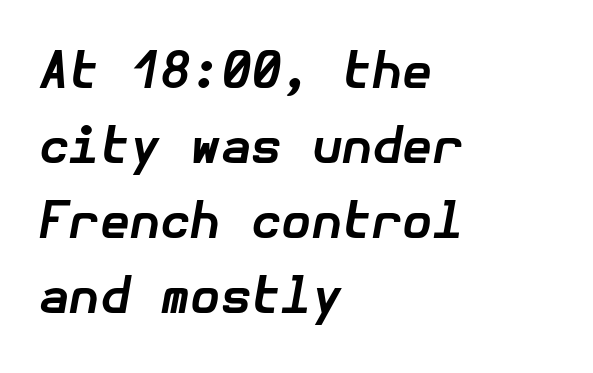
Q: Is the text bold? A: Yes.
Q: Is the text italic (slanted)? A: Yes, it leans right by about 10 degrees.
Q: Is the text underlined? A: No.
Q: How is the paragraph aligned? A: Left-aligned.
Q: Is the spacing between letters normal or unusually wide? A: Normal.
Q: Is the spacing between lines tight, normal or loose? A: Normal.
Q: Width (condensed, normal, or wide)? A: Normal.
Q: Stroke contrast? A: Low.
Q: x-height? A: Medium.
